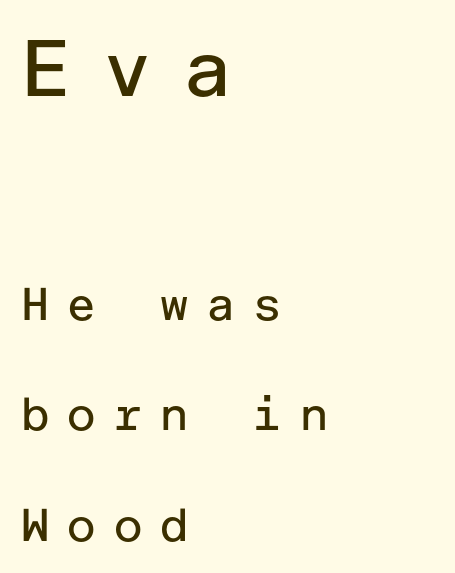
Heaviness? Minimal to ordinary, like unemphasized prose. Loose tracking; the words dissolve into strings of separated letters. Line starts are locked; line ends wander. Upright lettering throughout.
